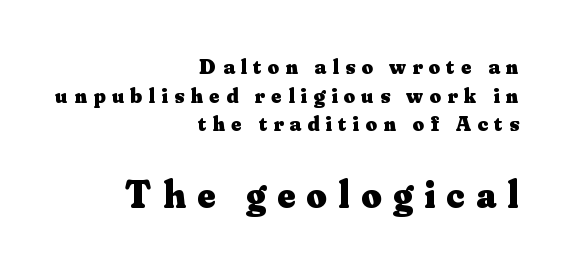
The image shows 39 px heavy serif type, upright; set right-aligned, normal line spacing (1.3x), unusually wide letter spacing (+0.29 em), not underlined; the second (bottom) block is 1.77x larger; medium stroke contrast and a small x-height.
